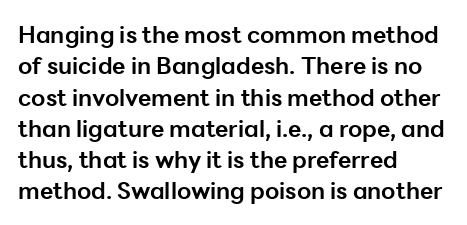
{"italic": "no", "bold": "yes", "underline": "no", "align": "left", "line_spacing": "normal", "line_spacing_ratio": 1.36, "letter_spacing": "normal", "letter_spacing_em": 0.0, "glyph_px": 23}
